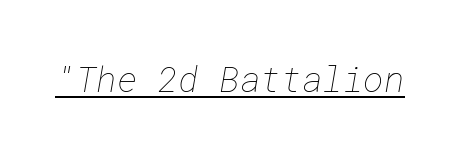
The image shows 35 px thin type; set normal letter spacing, underlined; low stroke contrast and a medium x-height.
